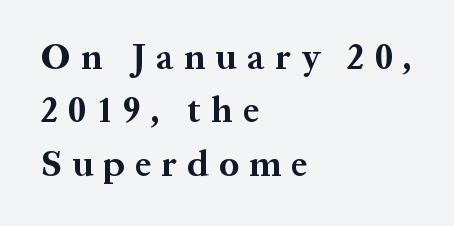
{"serif": "yes", "italic": "no", "bold": "yes", "weight": "bold", "width": "normal", "stroke_contrast": "medium", "x_height": "medium", "monospaced": "no", "underline": "no", "align": "left", "line_spacing": "normal", "line_spacing_ratio": 1.48, "letter_spacing": "wide", "letter_spacing_em": 0.29, "glyph_px": 36}
